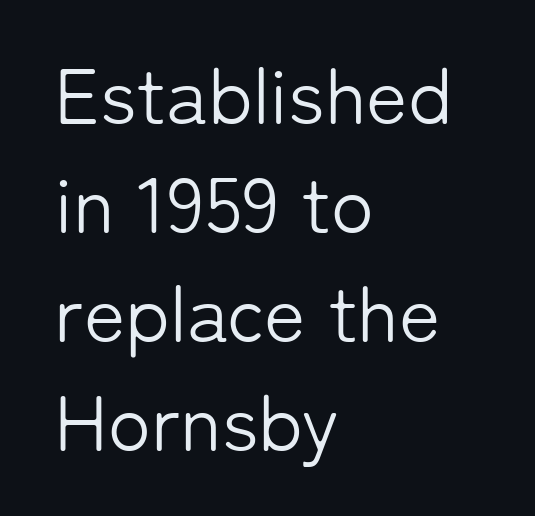
The image shows 79 px light sans-serif type, upright; set left-aligned, normal line spacing (1.38x), normal letter spacing, not underlined; low stroke contrast and a medium x-height.
